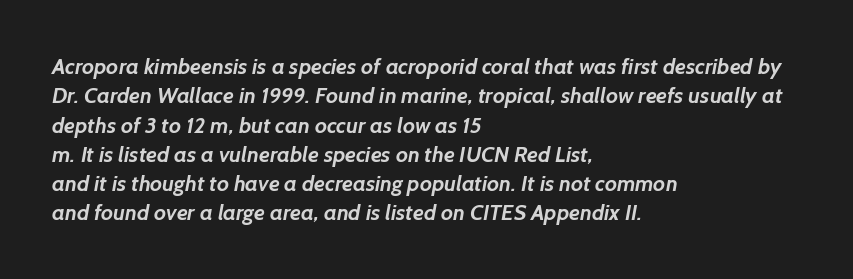
Q: Is the text bold? A: Yes.
Q: Is the text underlined? A: No.
Q: How is the paragraph aligned? A: Left-aligned.
Q: Is the spacing between letters normal or unusually wide? A: Normal.
Q: Is the spacing between lines tight, normal or loose? A: Normal.
